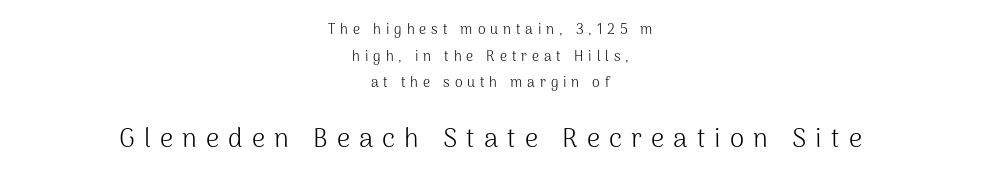
The image shows 26 px text type, upright; set centered, loose line spacing (1.91x), unusually wide letter spacing (+0.35 em), not underlined; the second (bottom) block is 1.86x larger.
